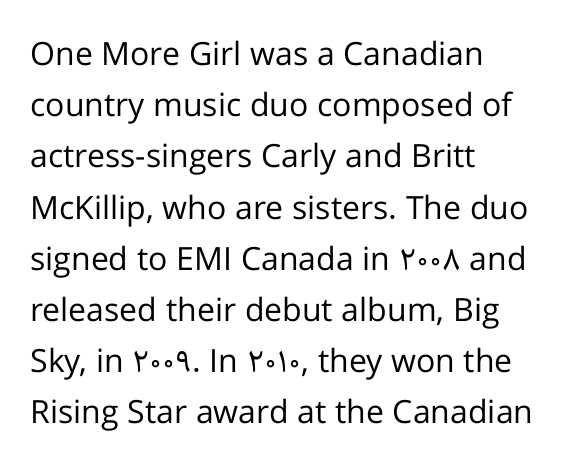
Reading down the column, the eye jumps a familiar distance to each next line. A student would call this left alignment; a typographer would say flush left, rag right. Are there feet on the stems? There aren't — it's a sans. Is this a fixed-width face? No — the glyphs have proportional, varying widths. Vertical stems look standard width or narrower in stroke.
